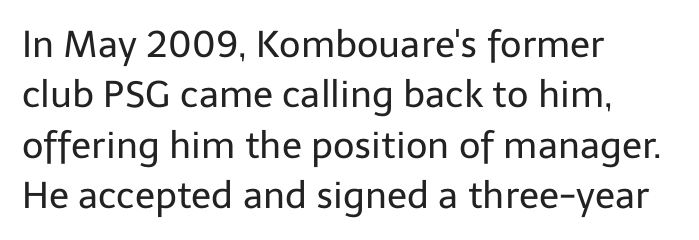
Q: Is the text bold? A: No.
Q: Is the text italic (slanted)? A: No, it is upright.
Q: Is the typeface a serif or a sans-serif typeface? A: Sans-serif.
Q: Is the text underlined? A: No.
Q: How is the paragraph aligned? A: Left-aligned.
Q: Is the spacing between letters normal or unusually wide? A: Normal.
Q: Is the spacing between lines tight, normal or loose? A: Normal.
Q: Width (condensed, normal, or wide)? A: Normal.
Q: Stroke contrast? A: Low.
Q: x-height? A: Medium.
Q: Monospaced? A: No.
